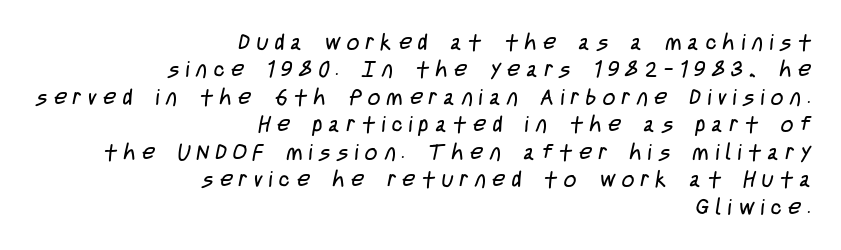
{"bold": "no", "underline": "no", "align": "right", "line_spacing": "normal", "line_spacing_ratio": 1.25, "letter_spacing": "wide", "letter_spacing_em": 0.3, "glyph_px": 22}
